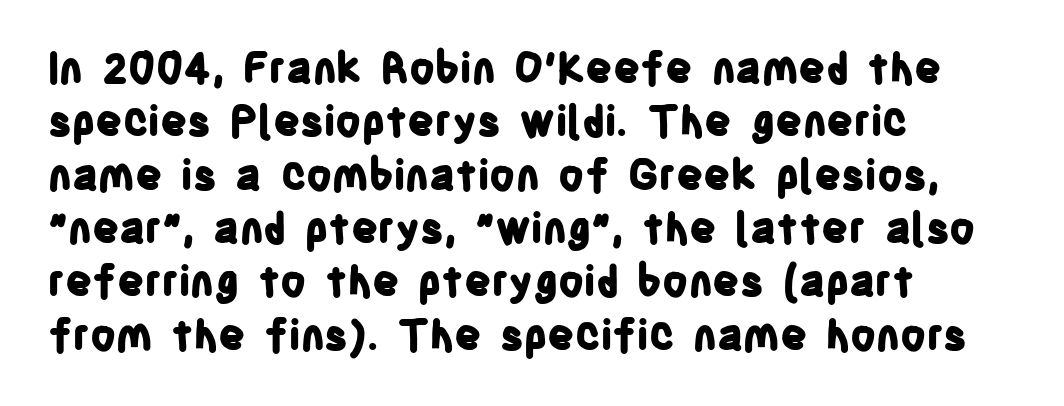
{"serif": "no", "italic": "no", "bold": "yes", "weight": "bold", "width": "condensed", "stroke_contrast": "low", "x_height": "large", "monospaced": "no", "underline": "no", "align": "left", "line_spacing": "normal", "line_spacing_ratio": 1.27, "letter_spacing": "normal", "letter_spacing_em": 0.0, "glyph_px": 42}
